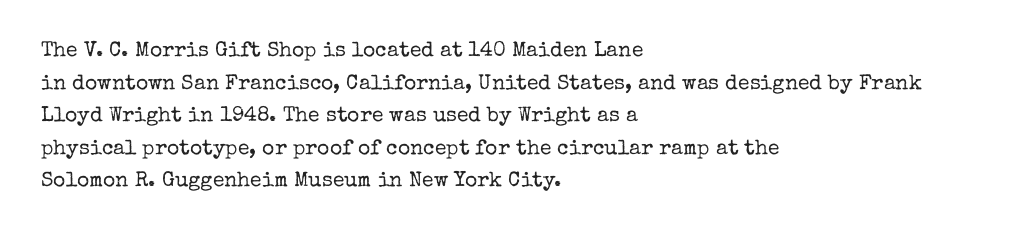
{"italic": "no", "bold": "no", "underline": "no", "align": "left", "line_spacing": "normal", "line_spacing_ratio": 1.55, "letter_spacing": "normal", "letter_spacing_em": 0.0, "glyph_px": 21}
